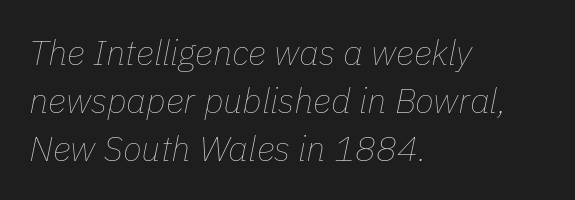
{"italic": "yes", "lean": "right", "slant_degrees": 11, "bold": "no", "weight": "thin", "width": "normal", "stroke_contrast": "low", "x_height": "medium", "monospaced": "no", "underline": "no", "align": "left", "line_spacing": "normal", "line_spacing_ratio": 1.37, "letter_spacing": "normal", "letter_spacing_em": 0.0, "glyph_px": 35}
